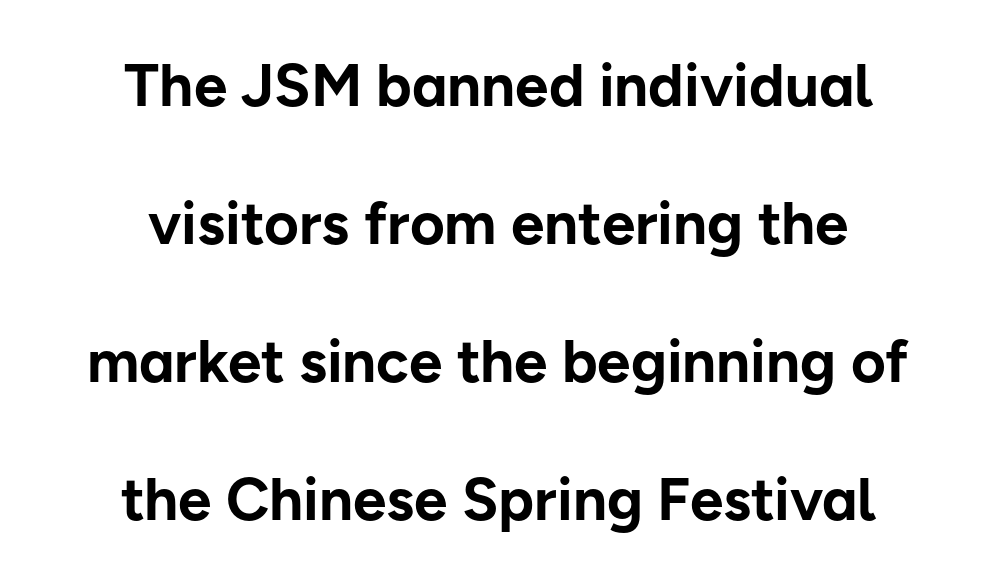
Q: Is the text bold? A: Yes.
Q: Is the text italic (slanted)? A: No, it is upright.
Q: Is the typeface a serif or a sans-serif typeface? A: Sans-serif.
Q: Is the text underlined? A: No.
Q: How is the paragraph aligned? A: Centered.
Q: Is the spacing between letters normal or unusually wide? A: Normal.
Q: Is the spacing between lines tight, normal or loose? A: Loose.
Q: Width (condensed, normal, or wide)? A: Normal.
Q: Stroke contrast? A: Low.
Q: x-height? A: Medium.
Q: Monospaced? A: No.
